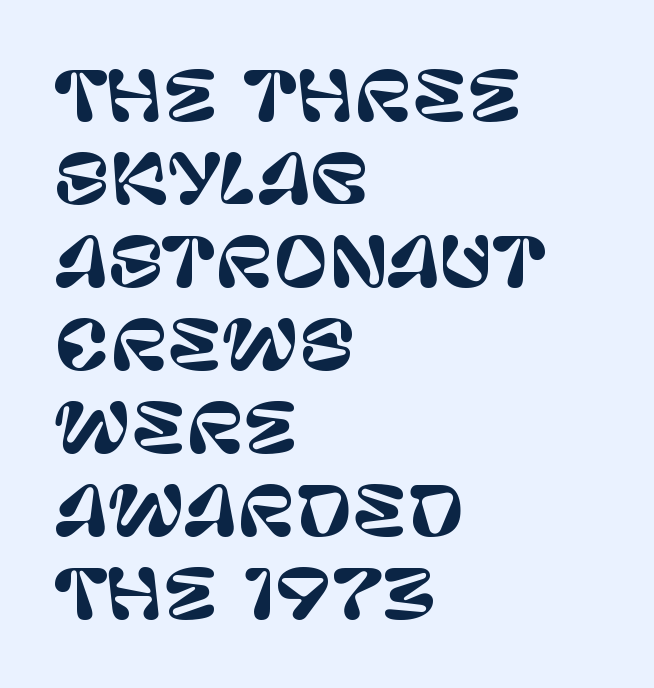
Q: Is the text italic (slanted)? A: Yes.
Q: Is the typeface a serif or a sans-serif typeface? A: Sans-serif.
Q: Is the text underlined? A: No.
Q: How is the paragraph aligned? A: Left-aligned.
Q: Is the spacing between letters normal or unusually wide? A: Normal.
Q: Width (condensed, normal, or wide)? A: Normal.
Q: Stroke contrast? A: Low.
Q: x-height? A: Large.
Q: Monospaced? A: No.
